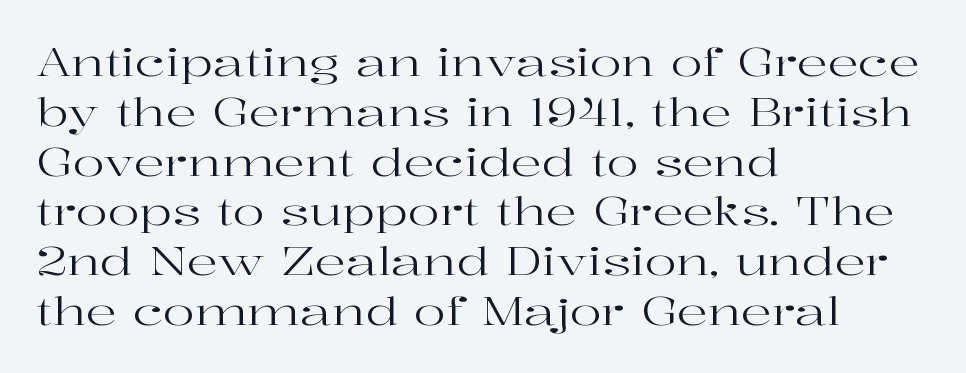
Q: Is the text bold? A: No.
Q: Is the text italic (slanted)? A: No, it is upright.
Q: Is the typeface a serif or a sans-serif typeface? A: Serif.
Q: Is the text underlined? A: No.
Q: How is the paragraph aligned? A: Left-aligned.
Q: Is the spacing between letters normal or unusually wide? A: Normal.
Q: Is the spacing between lines tight, normal or loose? A: Normal.
Q: Width (condensed, normal, or wide)? A: Wide.
Q: Stroke contrast? A: High.
Q: x-height? A: Medium.
Q: Monospaced? A: No.
